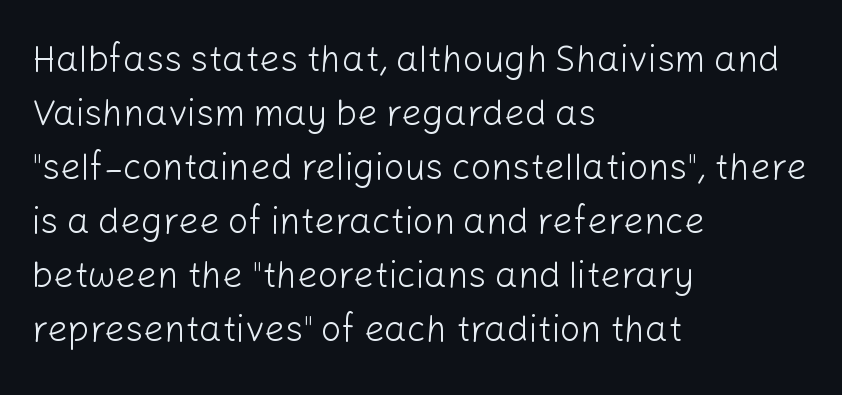
Q: Is the text bold? A: No.
Q: Is the text italic (slanted)? A: No, it is upright.
Q: Is the typeface a serif or a sans-serif typeface? A: Sans-serif.
Q: Is the text underlined? A: No.
Q: How is the paragraph aligned? A: Left-aligned.
Q: Is the spacing between letters normal or unusually wide? A: Normal.
Q: Is the spacing between lines tight, normal or loose? A: Normal.
Q: Width (condensed, normal, or wide)? A: Normal.
Q: Stroke contrast? A: Low.
Q: x-height? A: Medium.
Q: Monospaced? A: No.
